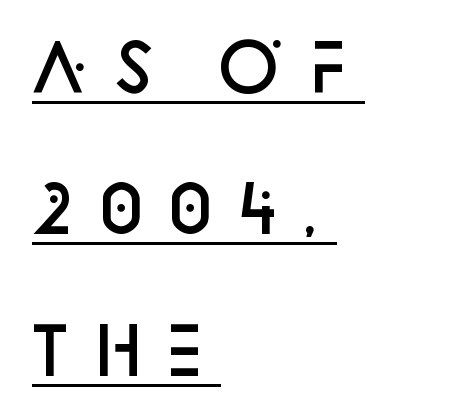
What decoration does the sample have? An underline. Every stem runs plumb, perpendicular to the baseline. This rendering uses left alignment, leaving the right contour irregular. Is this a fixed-width face? No — the glyphs have proportional, varying widths.
